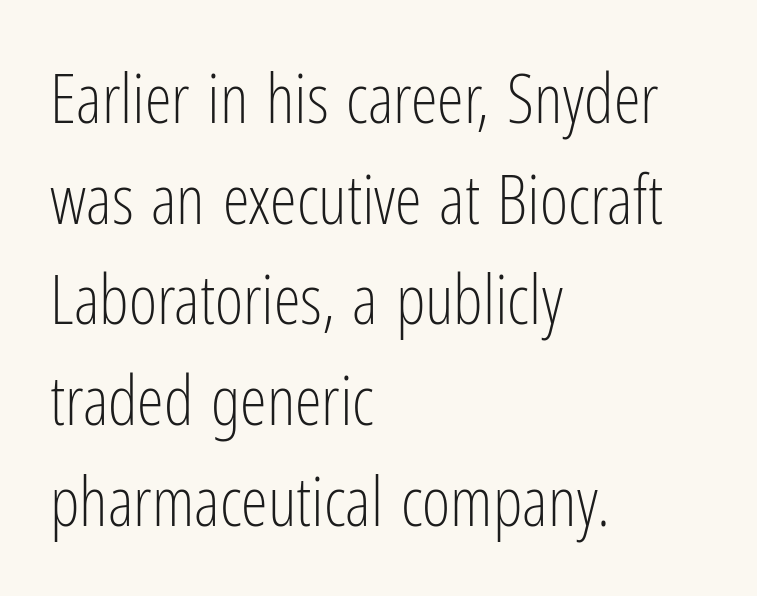
The compositor pushed each line to the left boundary. The gap between lines stays unmarked. The lettering stays uniformly vertical, giving the passage a roman look. Stroke terminals: plain, sans-serif. The face used here is rendered with its standard letterfit.
